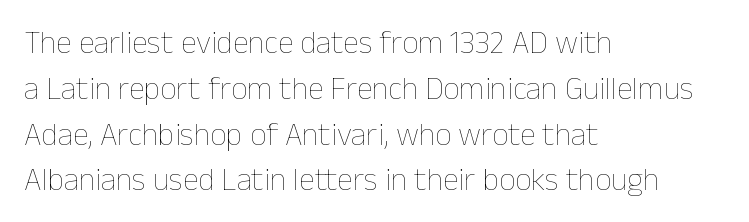
Every row of glyphs begins at an identical x-position on the left. This is the regular roman posture of the typeface. The block of text has a typical density, with ordinary space between rows. Has an underline been added? It has not.
